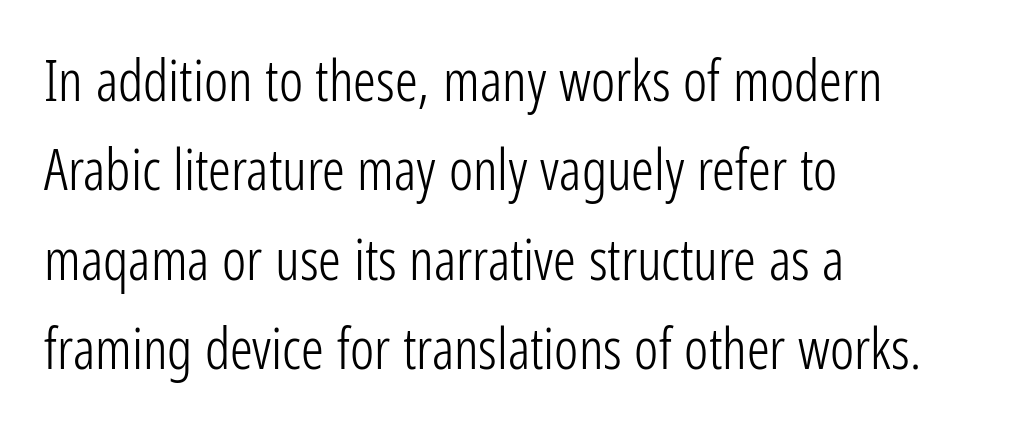
Character widths vary here, with narrow letters taking less room than wide ones. In terms of letterform style, serifs are entirely absent. The space directly below the letters is spotless. Is this a heavy cut? Hardly; it is regular or lighter.
